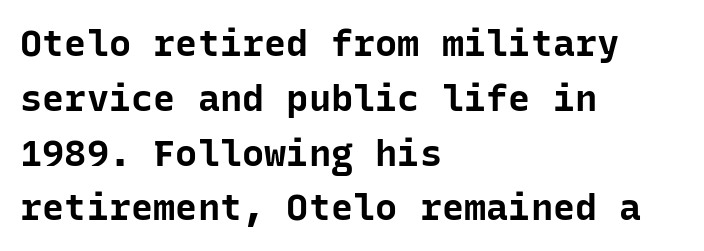
{"serif": "no", "italic": "no", "bold": "yes", "weight": "bold", "width": "normal", "stroke_contrast": "low", "x_height": "medium", "monospaced": "yes", "underline": "no", "align": "left", "line_spacing": "normal", "line_spacing_ratio": 1.48, "letter_spacing": "normal", "letter_spacing_em": 0.0, "glyph_px": 37}
